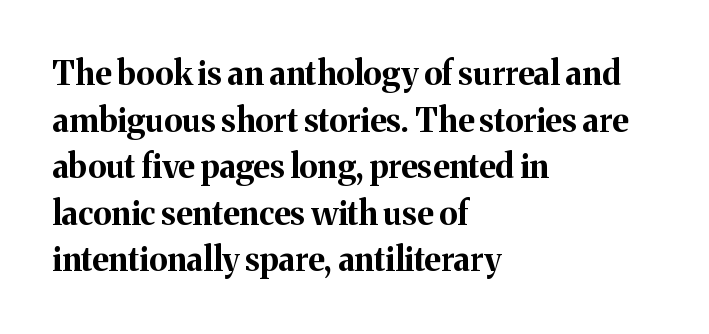
{"serif": "yes", "italic": "no", "bold": "yes", "weight": "bold", "width": "normal", "stroke_contrast": "medium", "x_height": "medium", "monospaced": "no", "underline": "no", "align": "left", "line_spacing": "normal", "line_spacing_ratio": 1.41, "letter_spacing": "normal", "letter_spacing_em": 0.0, "glyph_px": 33}
